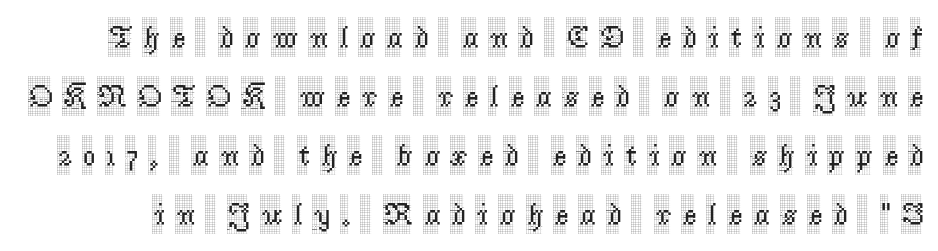
Q: Is the text italic (slanted)? A: No, it is upright.
Q: Is the typeface a serif or a sans-serif typeface? A: Serif.
Q: Is the text underlined? A: No.
Q: Is the spacing between letters normal or unusually wide? A: Unusually wide.
Q: Is the spacing between lines tight, normal or loose? A: Loose.
Q: Width (condensed, normal, or wide)? A: Condensed.
Q: x-height? A: Large.
Q: Monospaced? A: No.
